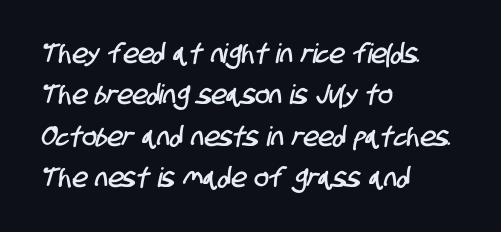
The image shows 27 px text type; set left-aligned, normal line spacing (1.53x), normal letter spacing, not underlined.
